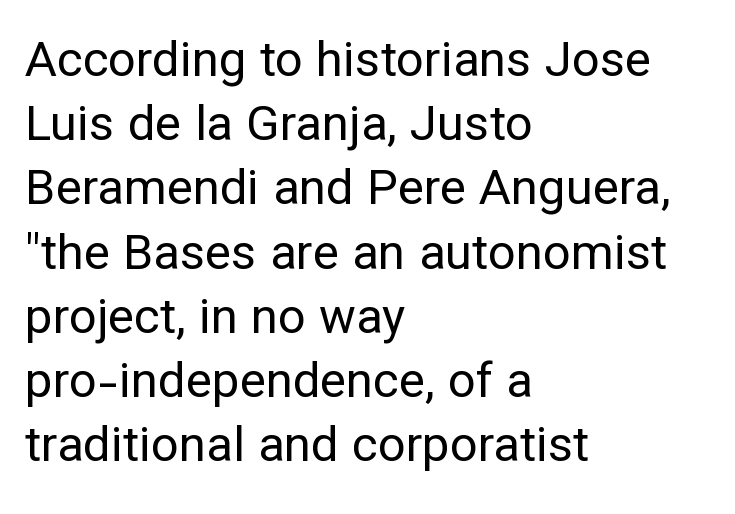
{"serif": "no", "italic": "no", "bold": "no", "weight": "regular", "width": "normal", "stroke_contrast": "low", "x_height": "medium", "monospaced": "no", "underline": "no", "align": "left", "line_spacing": "normal", "line_spacing_ratio": 1.31, "letter_spacing": "normal", "letter_spacing_em": 0.0, "glyph_px": 49}
